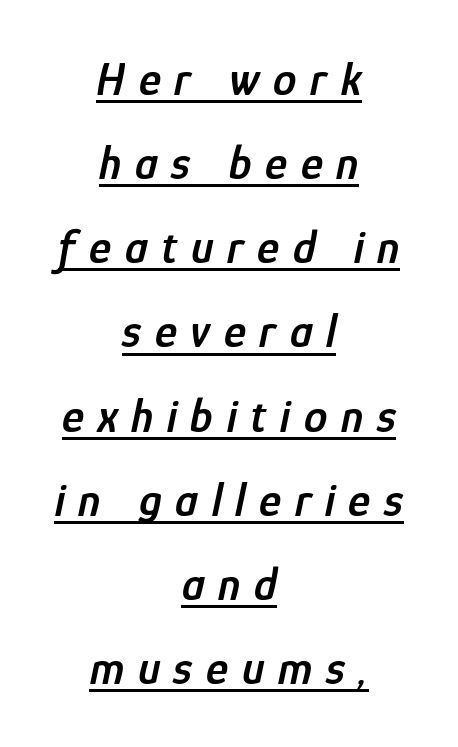
The image shows 47 px semibold, condensed type, italic (leaning right); set centered, line spacing 1.79x, unusually wide letter spacing (+0.29 em), underlined; low stroke contrast and a medium x-height.
